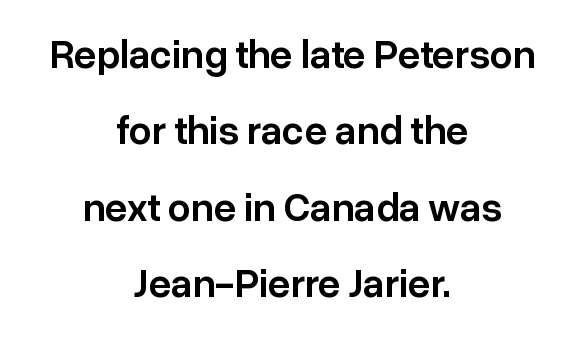
The image shows 40 px semibold sans-serif type, upright; set centered, loose line spacing (1.91x), normal letter spacing, not underlined; low stroke contrast and a medium x-height.
